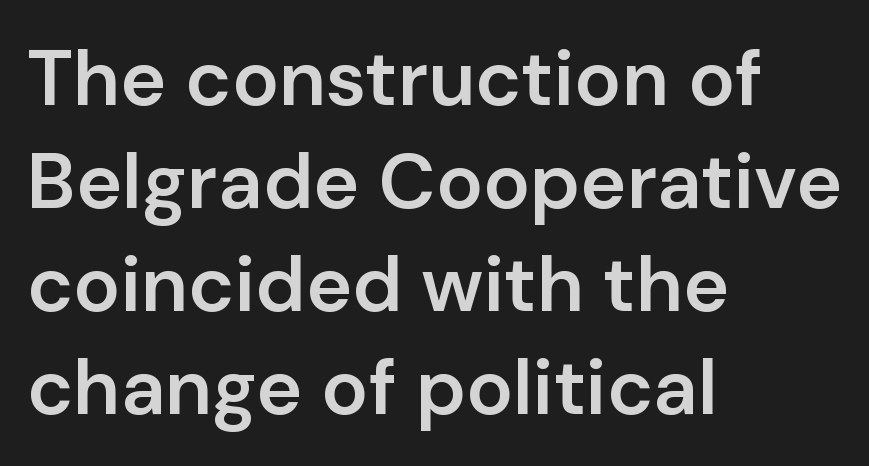
The compositor pushed each line to the left boundary. The letters are semibold — heavier than regular but short of a full bold. Characters follow at the spacing the type designer built in. The area under the type is left untouched. Regarding serifs, this sample does without them.
